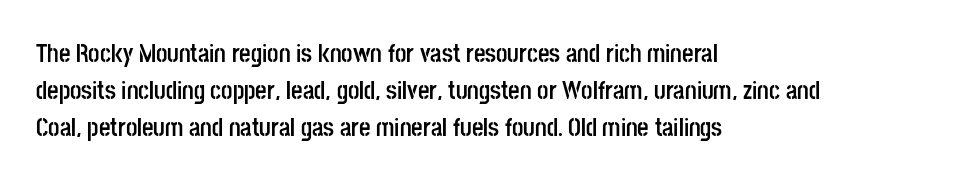
{"italic": "no", "bold": "yes", "underline": "no", "align": "left", "line_spacing": "normal", "line_spacing_ratio": 1.48, "letter_spacing": "normal", "letter_spacing_em": 0.0, "glyph_px": 25}
